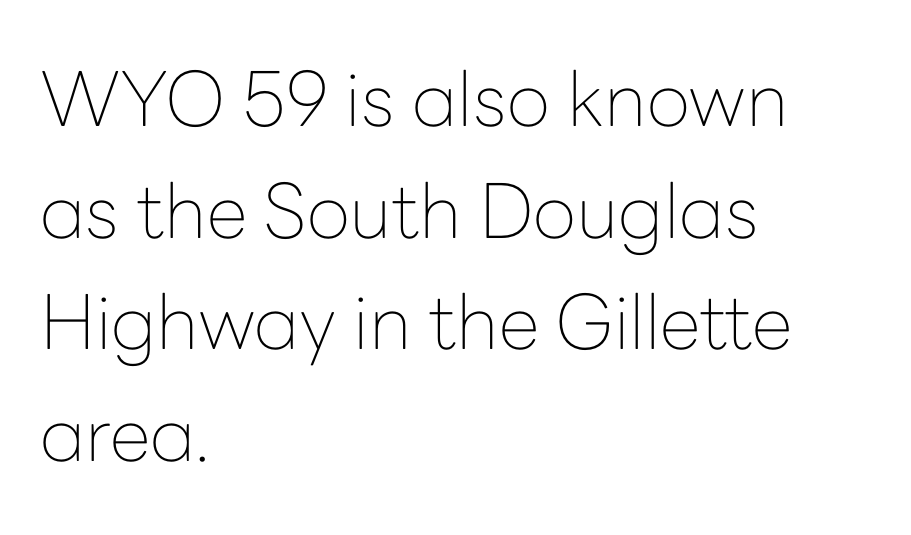
Q: Is the text bold? A: No.
Q: Is the text italic (slanted)? A: No, it is upright.
Q: Is the typeface a serif or a sans-serif typeface? A: Sans-serif.
Q: Is the text underlined? A: No.
Q: How is the paragraph aligned? A: Left-aligned.
Q: Is the spacing between letters normal or unusually wide? A: Normal.
Q: Is the spacing between lines tight, normal or loose? A: Normal.
Q: Width (condensed, normal, or wide)? A: Normal.
Q: Stroke contrast? A: Low.
Q: x-height? A: Medium.
Q: Monospaced? A: No.
